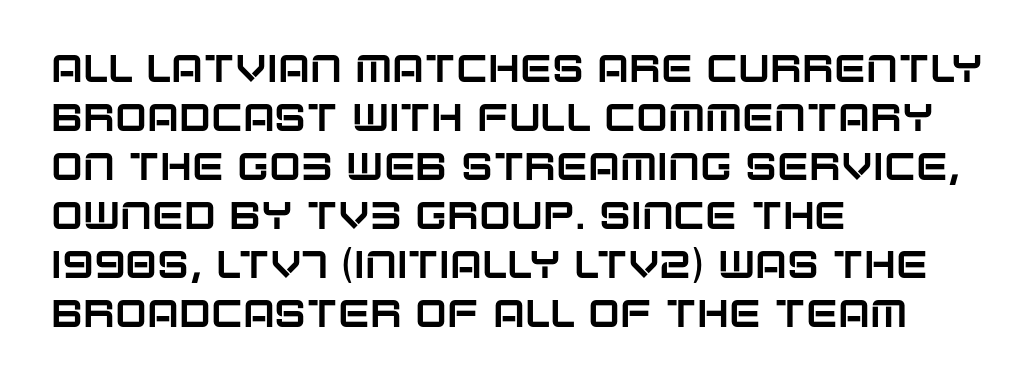
The image shows 38 px sans-serif type, upright; set left-aligned, normal line spacing (1.29x), normal letter spacing, not underlined; low stroke contrast and a large x-height.
